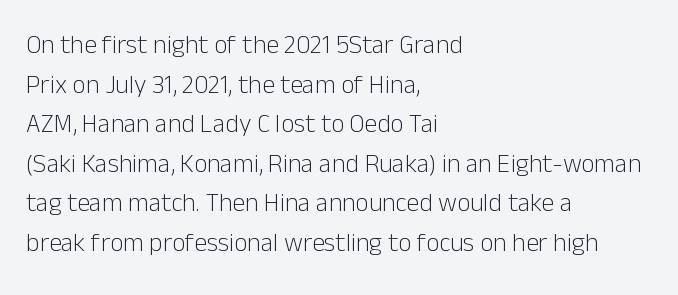
The block of text has a typical density, with ordinary space between rows. The line texture is even and compact thanks to regular tracking. Nothing heavy about these letters — not bold at all. Which margin do the lines hug? The left one — the right edge is uneven.
